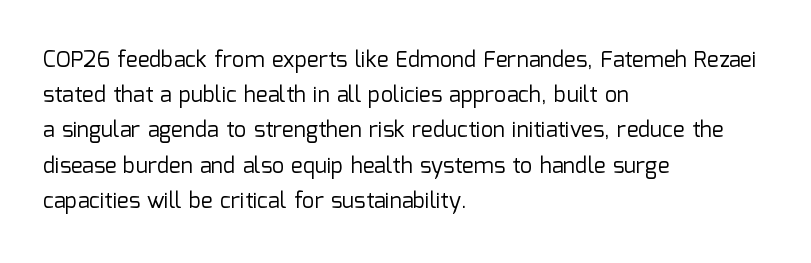
The image shows 22 px text type, upright; set left-aligned, normal line spacing (1.6x), normal letter spacing, not underlined.
